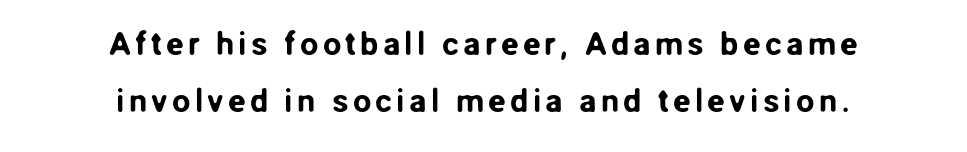
{"serif": "no", "italic": "no", "width": "normal", "stroke_contrast": "low", "x_height": "medium", "monospaced": "no", "underline": "no", "align": "center", "line_spacing_ratio": 1.73, "glyph_px": 33}
